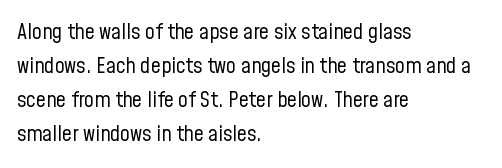
Q: Is the text bold? A: No.
Q: Is the text italic (slanted)? A: No, it is upright.
Q: Is the text underlined? A: No.
Q: How is the paragraph aligned? A: Left-aligned.
Q: Is the spacing between letters normal or unusually wide? A: Normal.
Q: Is the spacing between lines tight, normal or loose? A: Normal.
